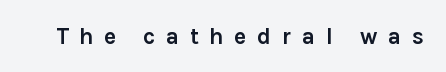
The image shows 23 px bold type, upright; set unusually wide letter spacing (+0.46 em), not underlined.
